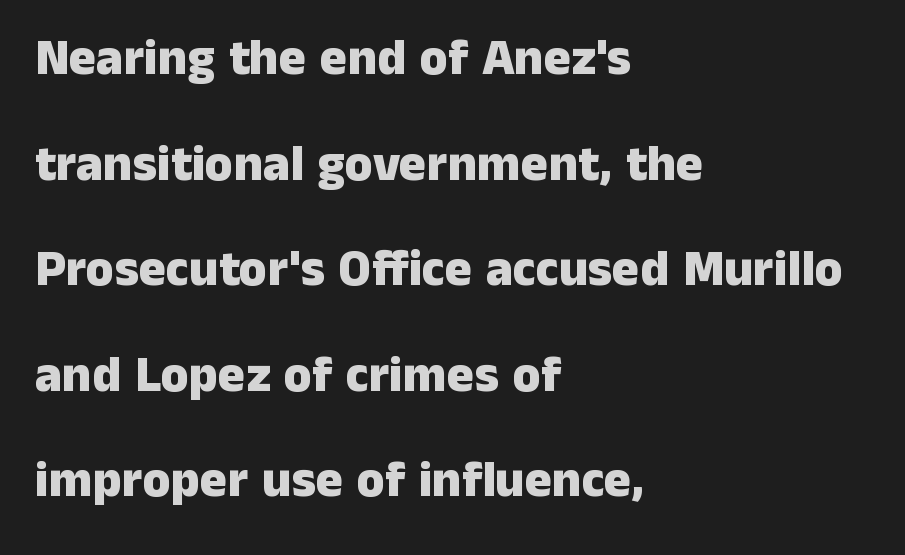
These lines carry a lot of weight — the face is fully bold. Here the designer chose a conventional face with non-uniform glyph widths. One-word summary of the alignment: left. Characters remain perfectly vertical along every line. Lines of text with bare space underneath.
